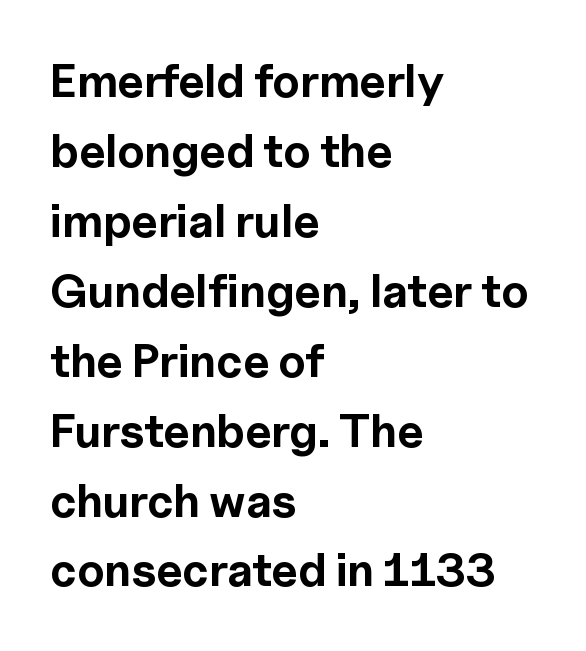
Rows of type keep a routine distance in the vertical direction. Typeset ragged right — the left edge is the straight one. This sample has the flowing, uneven cadence of proportional lettering. The text was rendered using a sans face with plain stroke endings. Vertical strokes here are truly vertical.
